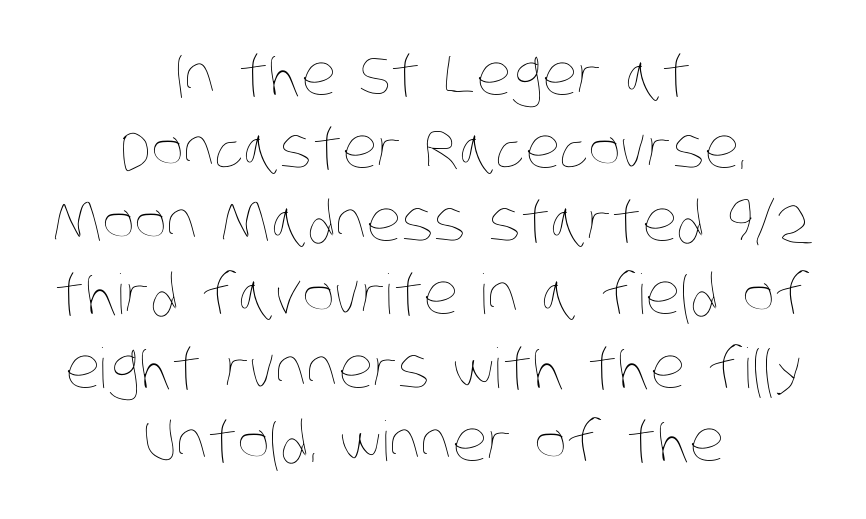
Leading matches the norm, producing a regular column. On a weight scale, this lands at 450 or below. Character widths vary here, with narrow letters taking less room than wide ones. The paragraph shown floats in the horizontal middle. Each row of text sits above clean, open space.
